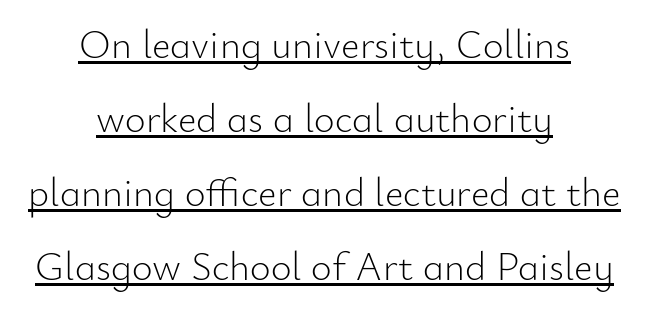
The image shows 40 px light sans-serif type, upright; set centered, line spacing 1.85x, normal letter spacing, underlined; low stroke contrast and a small x-height.
